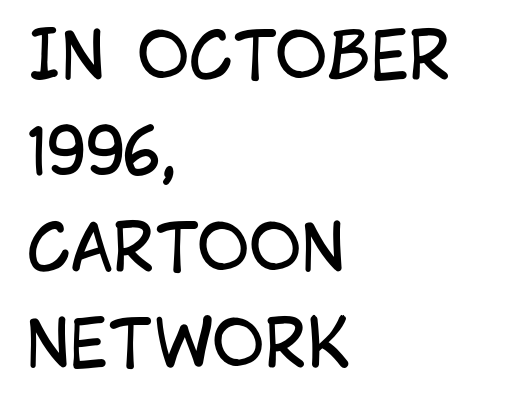
Q: Is the text bold? A: No.
Q: Is the text italic (slanted)? A: No, it is upright.
Q: Is the typeface a serif or a sans-serif typeface? A: Sans-serif.
Q: Is the text underlined? A: No.
Q: How is the paragraph aligned? A: Left-aligned.
Q: Is the spacing between letters normal or unusually wide? A: Normal.
Q: Is the spacing between lines tight, normal or loose? A: Normal.
Q: Width (condensed, normal, or wide)? A: Condensed.
Q: Stroke contrast? A: Low.
Q: x-height? A: Large.
Q: Monospaced? A: No.
